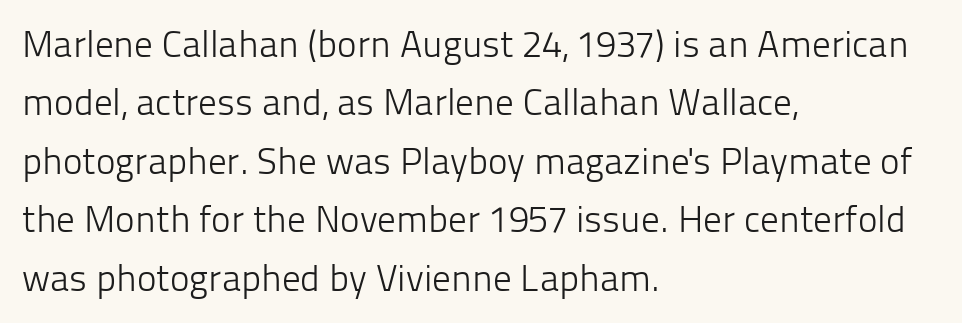
The image shows 37 px light sans-serif type, upright; set left-aligned, normal line spacing (1.58x), normal letter spacing, not underlined; low stroke contrast and a medium x-height.
